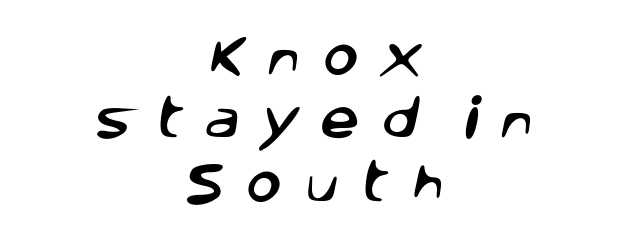
Q: Is the typeface a serif or a sans-serif typeface? A: Sans-serif.
Q: Is the text underlined? A: No.
Q: How is the paragraph aligned? A: Centered.
Q: Is the spacing between letters normal or unusually wide? A: Unusually wide.
Q: Is the spacing between lines tight, normal or loose? A: Normal.
Q: Width (condensed, normal, or wide)? A: Normal.
Q: Stroke contrast? A: Low.
Q: x-height? A: Large.
Q: Monospaced? A: No.
